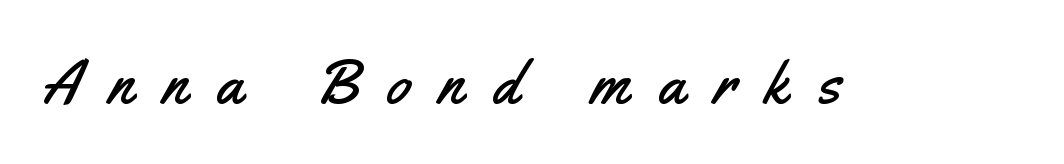
Q: Is the text italic (slanted)? A: Yes.
Q: Is the typeface a serif or a sans-serif typeface? A: Sans-serif.
Q: Is the text underlined? A: No.
Q: Is the spacing between letters normal or unusually wide? A: Unusually wide.
Q: Width (condensed, normal, or wide)? A: Condensed.
Q: Stroke contrast? A: Medium.
Q: x-height? A: Small.
Q: Monospaced? A: No.
